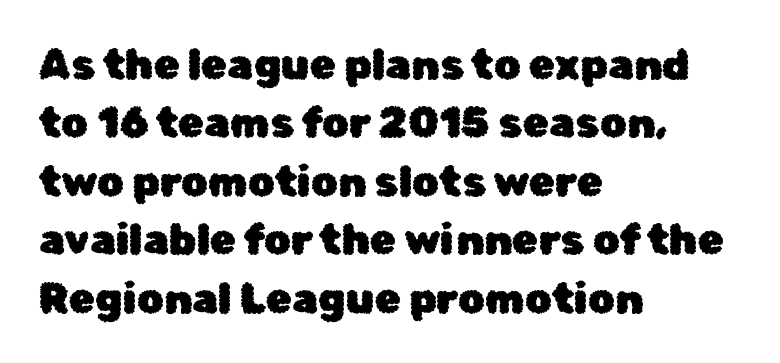
The font's upright variant was chosen for this text. The letterforms sit shoulder to shoulder at normal distance. A clean baseline with only descenders dipping below it. Is this a fixed-width face? No — the glyphs have proportional, varying widths.
